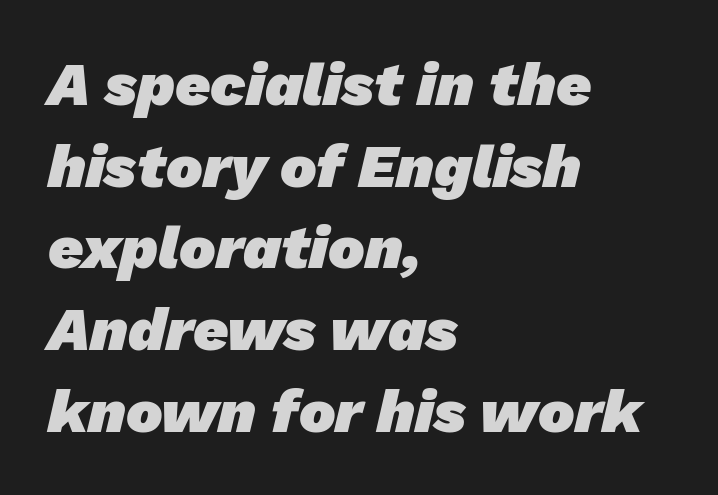
{"serif": "no", "bold": "yes", "weight": "heavy", "width": "normal", "stroke_contrast": "low", "x_height": "medium", "monospaced": "no", "underline": "no", "align": "left", "line_spacing": "normal", "line_spacing_ratio": 1.34, "letter_spacing": "normal", "letter_spacing_em": 0.0, "glyph_px": 61}
